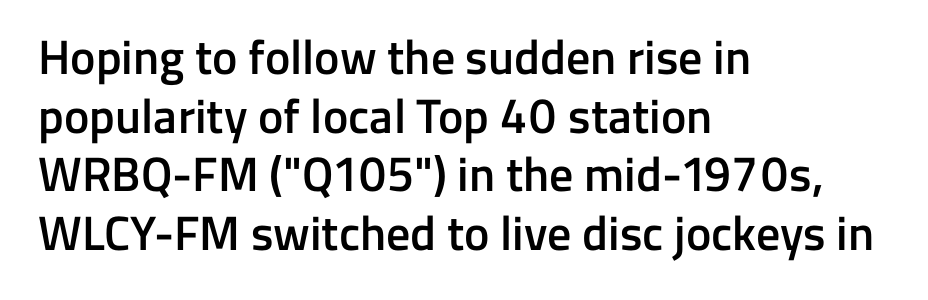
Q: Is the text bold? A: Semi-bold.
Q: Is the text italic (slanted)? A: No, it is upright.
Q: Is the typeface a serif or a sans-serif typeface? A: Sans-serif.
Q: Is the text underlined? A: No.
Q: How is the paragraph aligned? A: Left-aligned.
Q: Is the spacing between letters normal or unusually wide? A: Normal.
Q: Width (condensed, normal, or wide)? A: Normal.
Q: Stroke contrast? A: Low.
Q: x-height? A: Medium.
Q: Monospaced? A: No.
